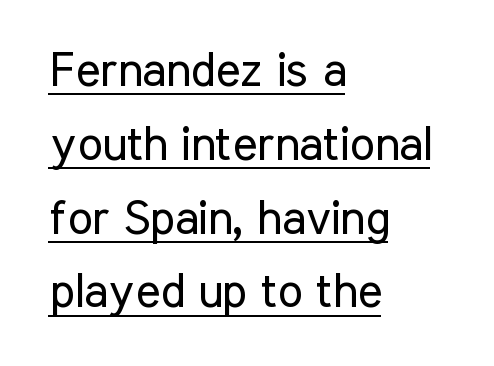
The image shows 47 px regular-weight, condensed sans-serif type, upright; set left-aligned, normal line spacing (1.57x), normal letter spacing, underlined; low stroke contrast and a medium x-height.
